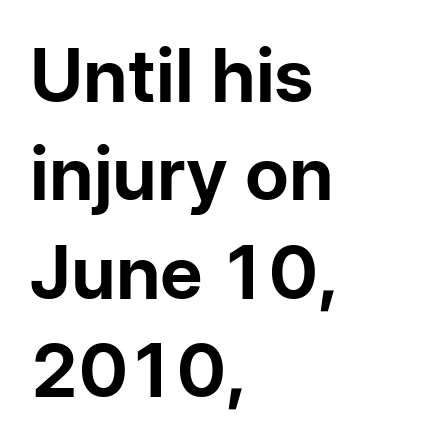
Typographically, this falls in the sans-serif category. You could not count columns in this text — the font is proportionally spaced. Teacher's note: observe the even left margin — that is flush-left alignment. Nobody touched the tracking dial on this one.
